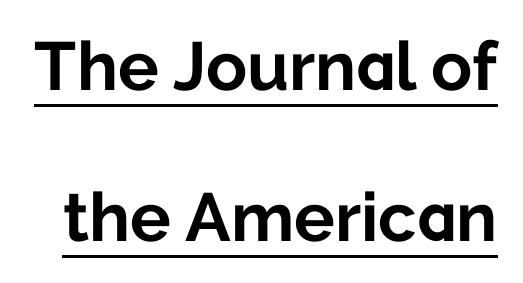
Q: Is the text bold? A: Yes.
Q: Is the text italic (slanted)? A: No, it is upright.
Q: Is the typeface a serif or a sans-serif typeface? A: Sans-serif.
Q: Is the text underlined? A: Yes.
Q: Is the spacing between letters normal or unusually wide? A: Normal.
Q: Is the spacing between lines tight, normal or loose? A: Loose.
Q: Width (condensed, normal, or wide)? A: Normal.
Q: Stroke contrast? A: Low.
Q: x-height? A: Medium.
Q: Monospaced? A: No.
